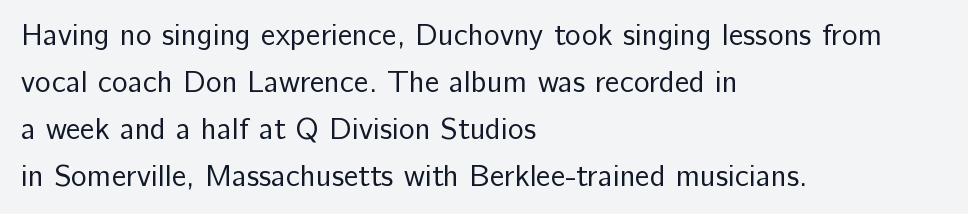
Q: Is the text bold? A: No.
Q: Is the text italic (slanted)? A: No, it is upright.
Q: Is the typeface a serif or a sans-serif typeface? A: Sans-serif.
Q: Is the text underlined? A: No.
Q: How is the paragraph aligned? A: Left-aligned.
Q: Is the spacing between letters normal or unusually wide? A: Normal.
Q: Is the spacing between lines tight, normal or loose? A: Normal.
Q: Width (condensed, normal, or wide)? A: Normal.
Q: Stroke contrast? A: Low.
Q: x-height? A: Medium.
Q: Monospaced? A: No.
